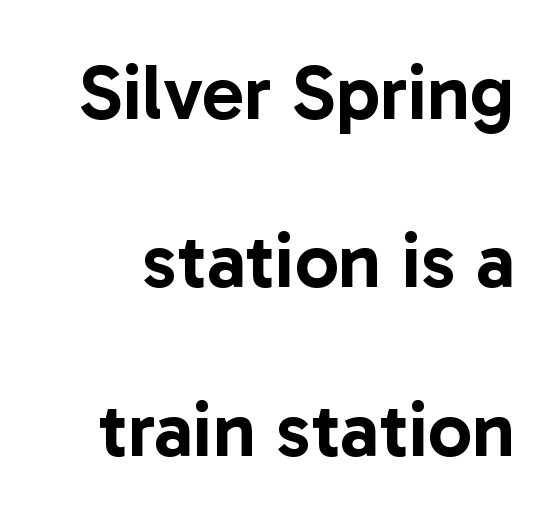
Q: Is the text italic (slanted)? A: No, it is upright.
Q: Is the typeface a serif or a sans-serif typeface? A: Sans-serif.
Q: Is the text underlined? A: No.
Q: Is the spacing between letters normal or unusually wide? A: Normal.
Q: Is the spacing between lines tight, normal or loose? A: Loose.
Q: Width (condensed, normal, or wide)? A: Normal.
Q: Stroke contrast? A: Low.
Q: x-height? A: Medium.
Q: Monospaced? A: No.
